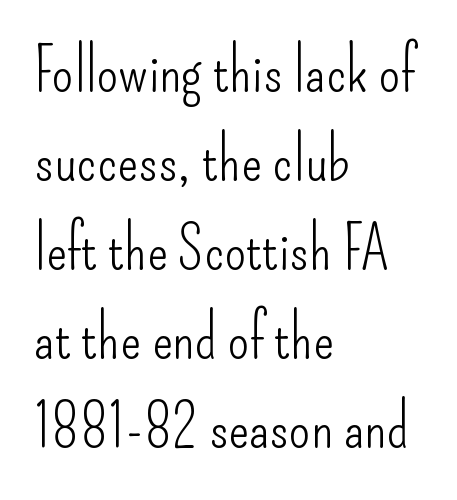
{"serif": "no", "italic": "no", "bold": "no", "weight": "light", "width": "condensed", "stroke_contrast": "low", "x_height": "small", "monospaced": "no", "underline": "no", "align": "left", "line_spacing": "normal", "line_spacing_ratio": 1.46, "letter_spacing": "normal", "letter_spacing_em": 0.0, "glyph_px": 61}
